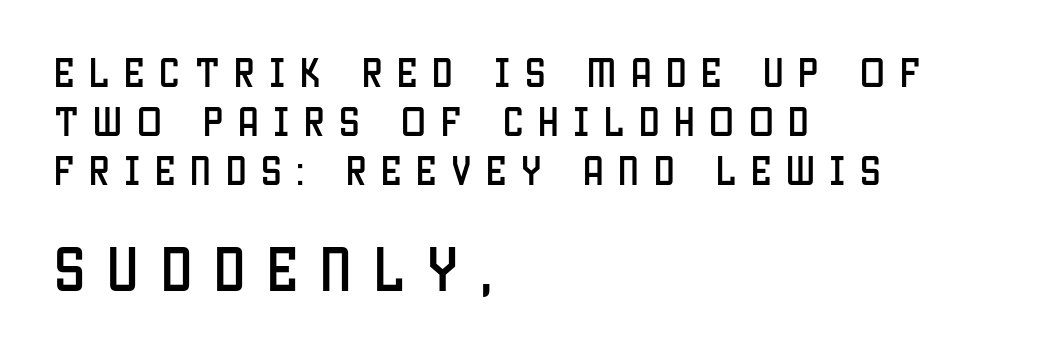
{"serif": "no", "italic": "no", "width": "condensed", "stroke_contrast": "low", "x_height": "large", "monospaced": "no", "underline": "no", "align": "left", "line_spacing": "normal", "line_spacing_ratio": 1.48, "letter_spacing": "wide", "letter_spacing_em": 0.44, "larger_block": "second", "size_ratio": 1.52, "glyph_px": 50}
